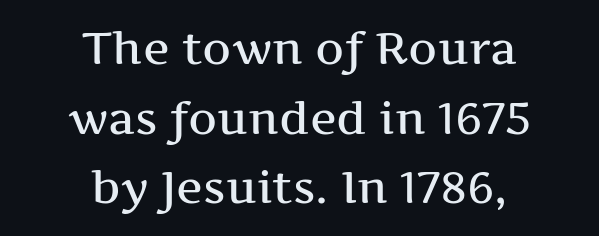
Notice how descenders clear the ascenders below comfortably — that's standard leading. Any mark beneath the type? The region is blank. Here the glyphs are tracked normally, forming tight word shapes. The passage shown is typed in a proportional face where columns would drift.
